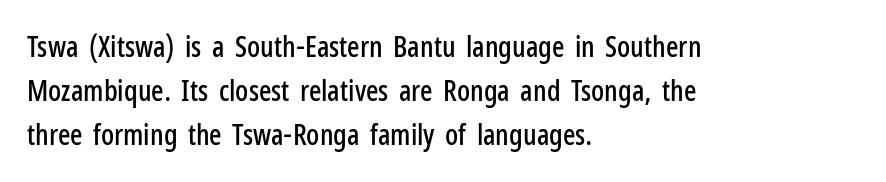
{"serif": "no", "italic": "no", "width": "condensed", "stroke_contrast": "low", "x_height": "medium", "monospaced": "no", "underline": "no", "align": "left", "line_spacing": "normal", "line_spacing_ratio": 1.52, "letter_spacing": "normal", "letter_spacing_em": 0.0, "glyph_px": 29}
